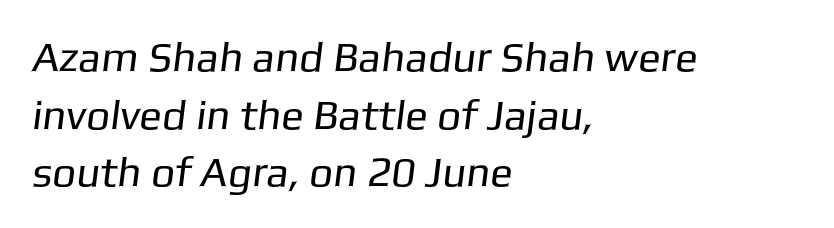
{"serif": "no", "bold": "no", "weight": "regular", "width": "normal", "stroke_contrast": "low", "x_height": "medium", "monospaced": "no", "underline": "no", "align": "left", "line_spacing": "normal", "line_spacing_ratio": 1.37, "letter_spacing": "normal", "letter_spacing_em": 0.0, "glyph_px": 42}
